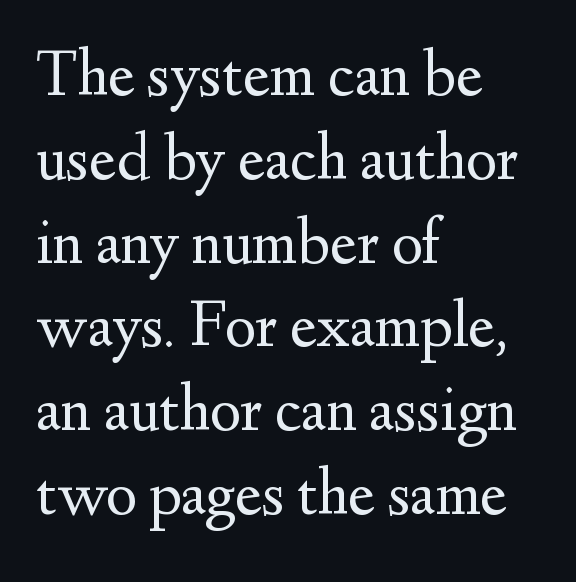
Rows of type keep a routine distance in the vertical direction. Does the type have serifs? Yes, each stem ends in a small foot. Tracking value appears to be zero — textbook default spacing. These glyphs show unthickened strokes, regular width or finer.
